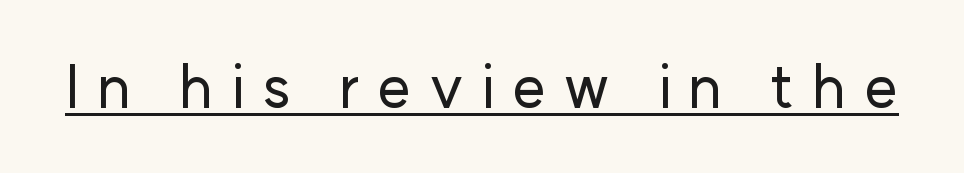
The image shows 59 px sans-serif type, upright; set unusually wide letter spacing (+0.29 em), underlined; low stroke contrast and a medium x-height.
